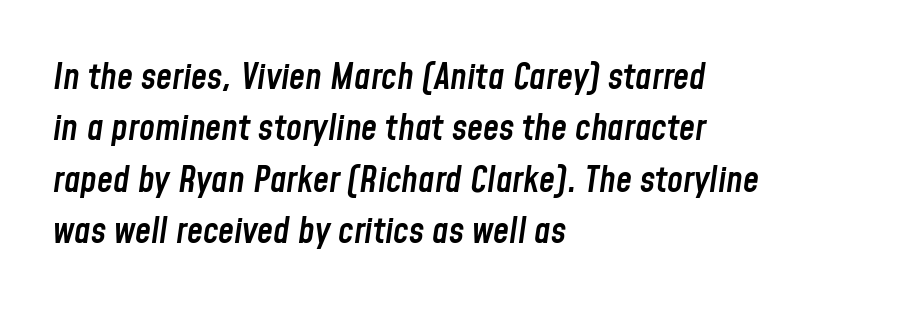
The gaps between neighbouring characters are ordinary and unremarkable. Does the copy run flush right? No — it runs flush left. Rendered with sloped, italic letterforms. What weight is shown? A semibold, between regular and bold. Think of a printed novel: that variable character pitch is what you see here. A bare baseline throughout the passage.
